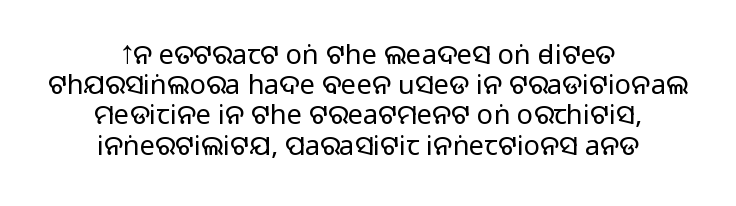
This rendering leaves character spacing at its baseline value. Is there much room between lines? No — they nearly touch. If you drew a line through each stem, it would be perfectly vertical. These lines are centered, leaving both edges ragged. Descender tails drop into unmarked territory.
